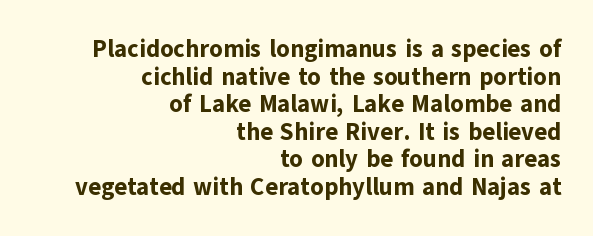
The image shows 24 px bold type, upright; set right-aligned, tight line spacing (1.15x), normal letter spacing, not underlined.
